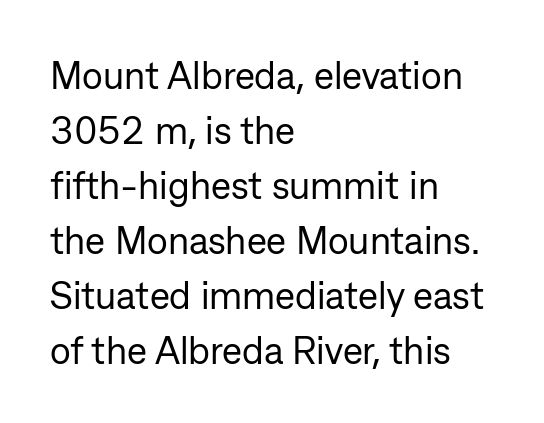
The image shows 38 px regular-weight sans-serif type, upright; set left-aligned, normal line spacing (1.45x), normal letter spacing, not underlined; low stroke contrast and a medium x-height.
